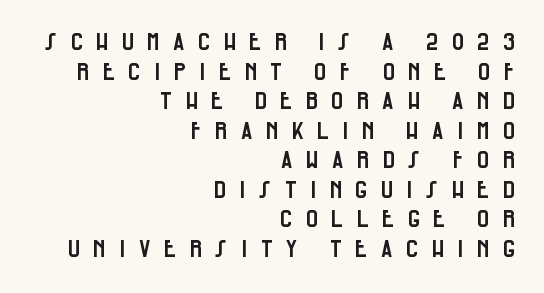
{"italic": "no", "underline": "no", "align": "right", "line_spacing_ratio": 1.23, "letter_spacing": "wide", "letter_spacing_em": 0.5, "glyph_px": 24}
